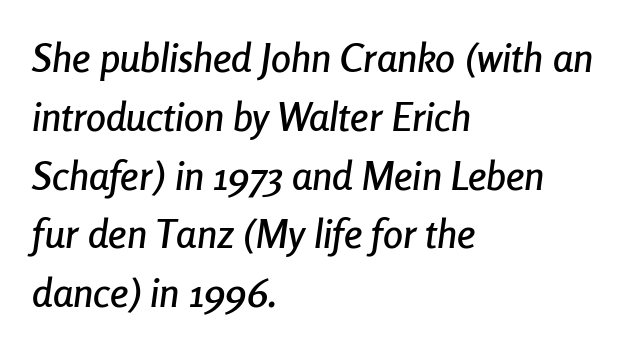
{"italic": "yes", "lean": "right", "slant_degrees": 8, "width": "condensed", "stroke_contrast": "low", "x_height": "medium", "monospaced": "no", "underline": "no", "align": "left", "line_spacing": "normal", "line_spacing_ratio": 1.47, "letter_spacing": "normal", "letter_spacing_em": 0.0, "glyph_px": 40}
